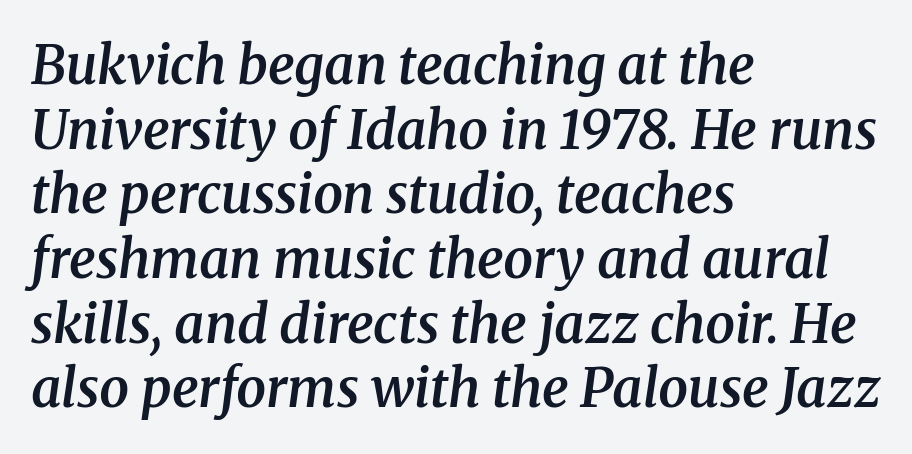
Q: Is the text bold? A: Semi-bold.
Q: Is the text italic (slanted)? A: Yes, it leans right by about 8 degrees.
Q: Is the typeface a serif or a sans-serif typeface? A: Serif.
Q: Is the text underlined? A: No.
Q: How is the paragraph aligned? A: Left-aligned.
Q: Is the spacing between letters normal or unusually wide? A: Normal.
Q: Width (condensed, normal, or wide)? A: Normal.
Q: Stroke contrast? A: Medium.
Q: x-height? A: Medium.
Q: Monospaced? A: No.
